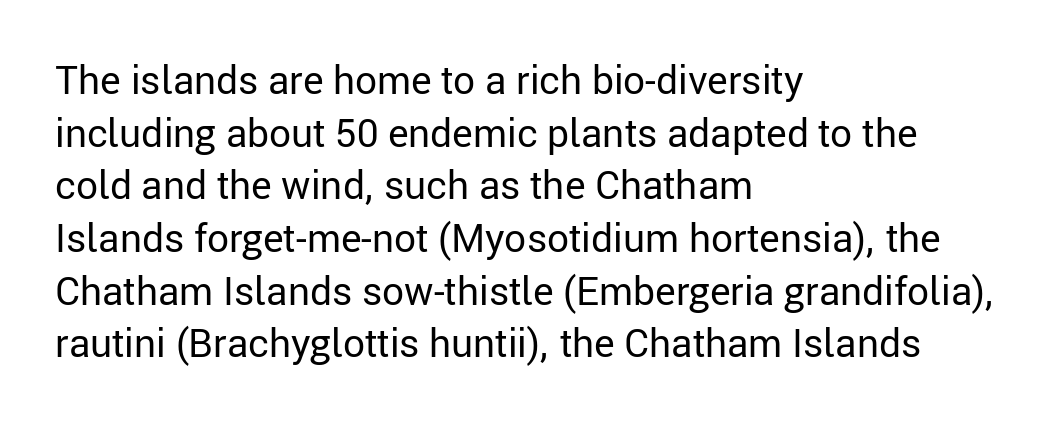
Is this a fixed-width face? No — the glyphs have proportional, varying widths. Regarding serifs, this sample does without them. Quick note: underline off. Ordinary non-slanted type is in use.
